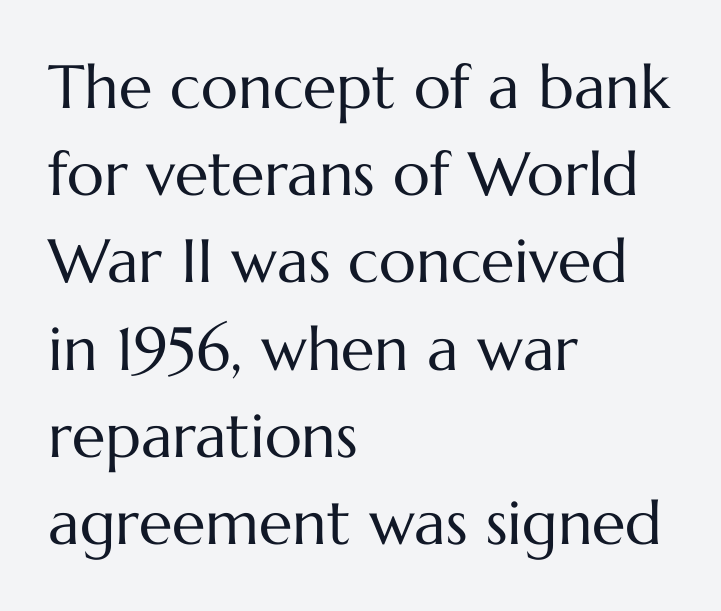
The image shows 61 px regular-weight type, upright; set left-aligned, normal line spacing (1.43x), normal letter spacing, not underlined; medium stroke contrast and a medium x-height.
